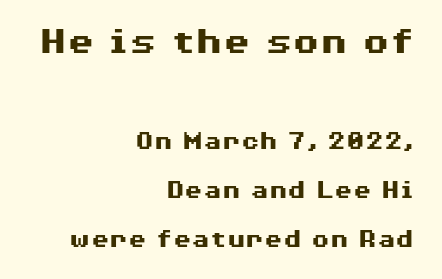
Q: Is the text bold? A: Yes.
Q: Is the text italic (slanted)? A: No, it is upright.
Q: Is the typeface a serif or a sans-serif typeface? A: Sans-serif.
Q: Is the text underlined? A: No.
Q: How is the paragraph aligned? A: Right-aligned.
Q: Is the spacing between letters normal or unusually wide? A: Normal.
Q: Which block of text is set in a larger size, the first (top) or the second (bottom)? A: The first (top) one.
Q: Width (condensed, normal, or wide)? A: Wide.
Q: Stroke contrast? A: Medium.
Q: x-height? A: Medium.
Q: Monospaced? A: No.
